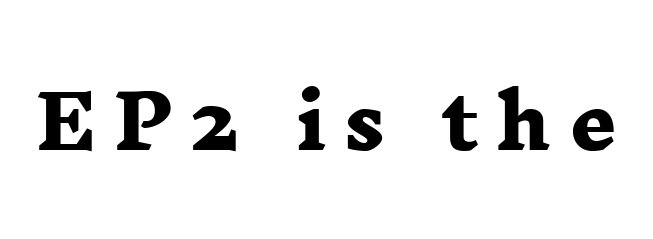
Q: Is the text bold? A: Yes.
Q: Is the typeface a serif or a sans-serif typeface? A: Serif.
Q: Is the text underlined? A: No.
Q: Is the spacing between letters normal or unusually wide? A: Unusually wide.
Q: Width (condensed, normal, or wide)? A: Wide.
Q: Stroke contrast? A: Low.
Q: x-height? A: Medium.
Q: Monospaced? A: No.
